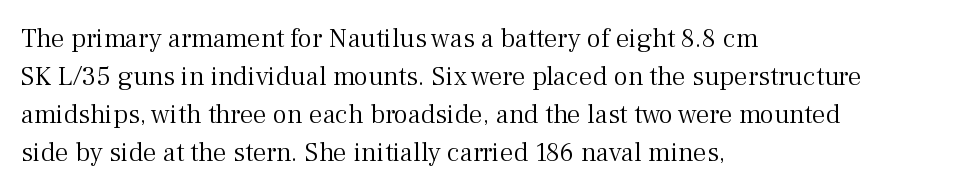
{"italic": "no", "bold": "no", "underline": "no", "align": "left", "line_spacing": "normal", "line_spacing_ratio": 1.41, "letter_spacing": "normal", "letter_spacing_em": 0.0, "glyph_px": 27}
